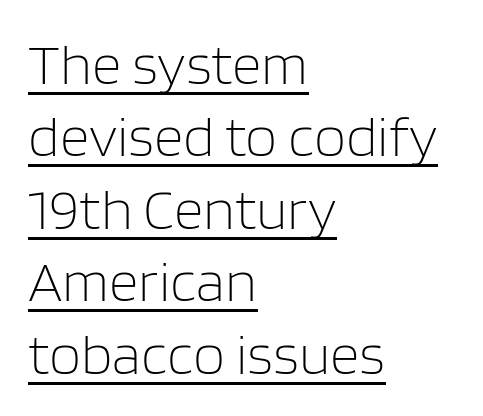
Vertically, the passage feels balanced, rows spaced as you'd expect. Teacher's note: observe the even left margin — that is flush-left alignment. Characters follow at the spacing the type designer built in. Rendered with straight, roman letterforms.
